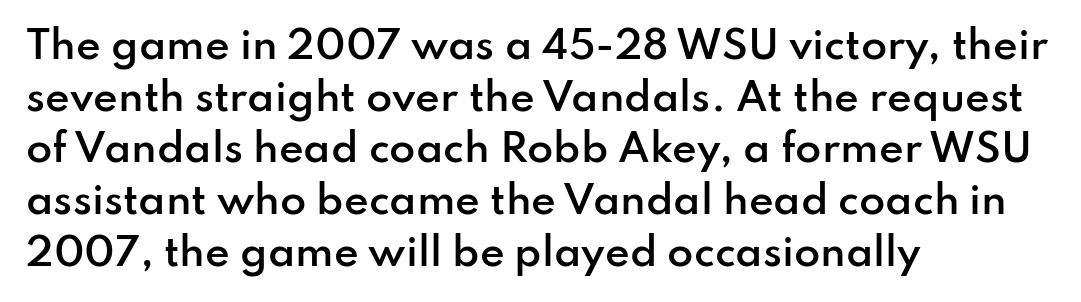
The passage shown is semibold, sitting just below true bold. The specimen reads as upright at a glance. The tracking reads as untouched default to a designer's eye. Underline: absent.
